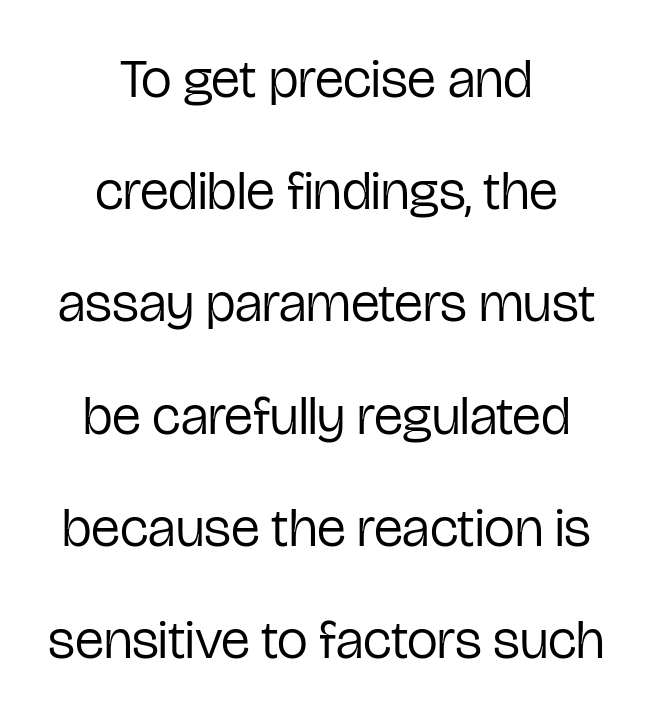
The gap between lines stays unmarked. Counters stay open thanks to moderate or lighter strokes. Glyph-to-glyph distance matches everyday printed text. Spacing verdict: proportional, widths tailored to each character. The typeface chosen for these lines omits serifs.
